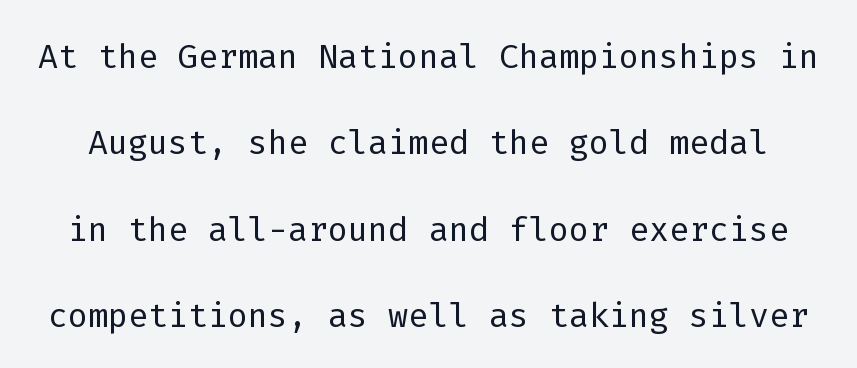
The image shows 47 px light sans-serif type, upright, monospaced; set line spacing 1.84x, normal letter spacing, not underlined; low stroke contrast and a medium x-height.
